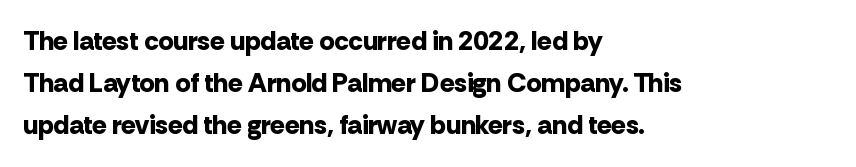
{"italic": "no", "bold": "yes", "underline": "no", "align": "left", "line_spacing": "normal", "line_spacing_ratio": 1.56, "letter_spacing": "normal", "letter_spacing_em": 0.0, "glyph_px": 27}
